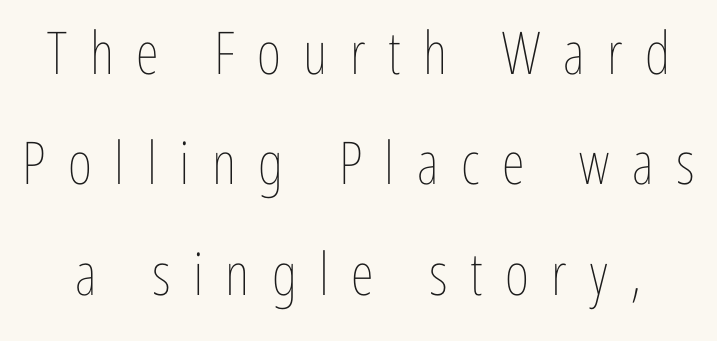
Only glyphs here, with clear space below each row. Is this a fixed-width face? No — the glyphs have proportional, varying widths. Caption: face not bold, strokes unweighted. The type is letterspaced generously, with wide tracking. Vertical strokes here are truly vertical.
